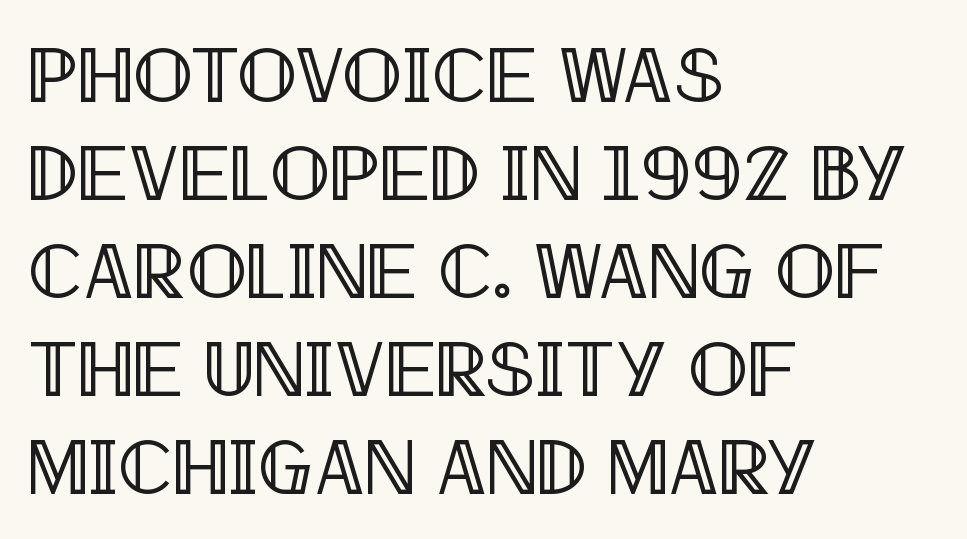
A typesetter would mark this as roman, not italic. Spacing verdict: proportional, widths tailored to each character. Any mark beneath the type? The region is blank. Is the letter spacing exaggerated? No — it looks like the ordinary default. Caption: multi-line text, flush left, ragged right.
